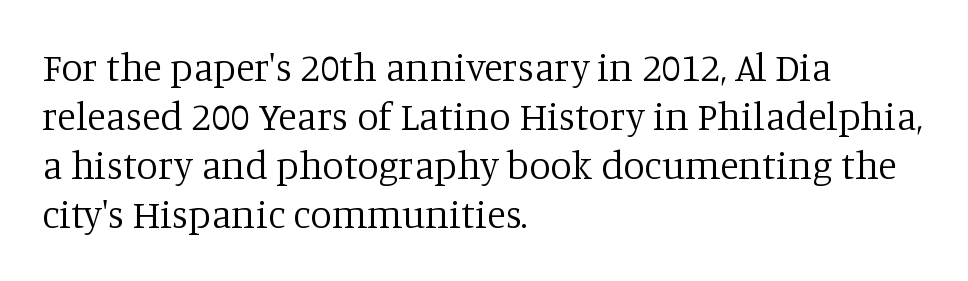
The image shows 39 px regular-weight serif type, upright; set left-aligned, normal line spacing (1.26x), normal letter spacing, not underlined; low stroke contrast and a large x-height.
